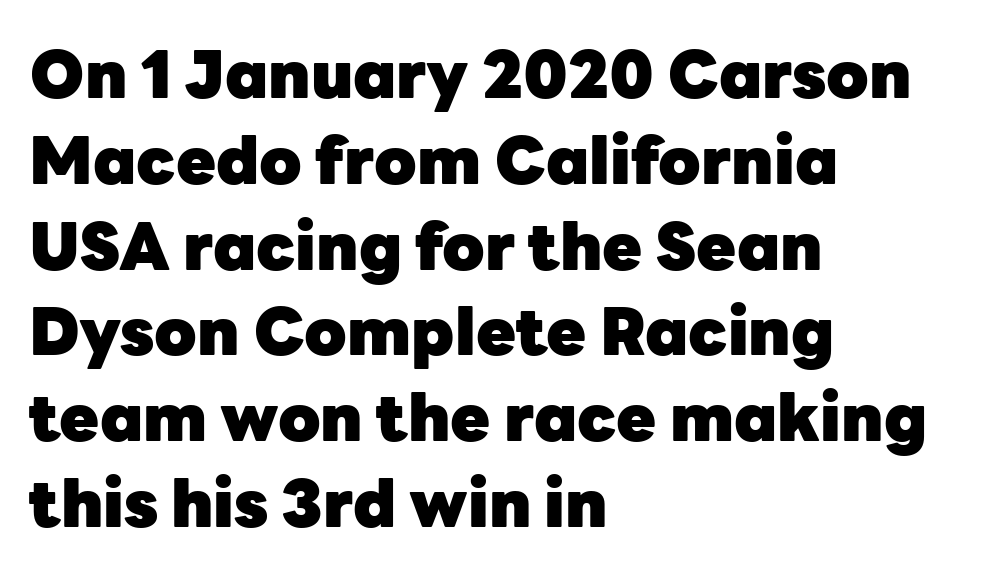
The image shows 65 px heavy sans-serif type, upright; set left-aligned, normal line spacing (1.32x), normal letter spacing, not underlined; low stroke contrast and a medium x-height.
